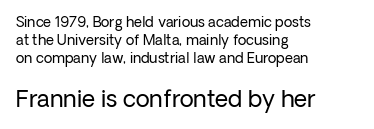
{"italic": "no", "bold": "no", "underline": "no", "align": "left", "line_spacing": "normal", "line_spacing_ratio": 1.3, "letter_spacing": "normal", "letter_spacing_em": 0.0, "larger_block": "second", "size_ratio": 1.64, "glyph_px": 23}
